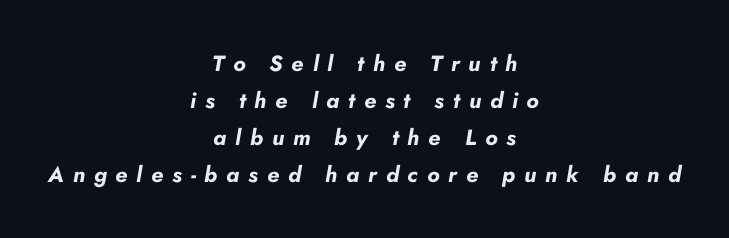
{"italic": "yes", "lean": "right", "slant_degrees": 10, "bold": "yes", "underline": "no", "align": "center", "line_spacing": "normal", "line_spacing_ratio": 1.68, "letter_spacing": "wide", "letter_spacing_em": 0.4, "glyph_px": 22}
